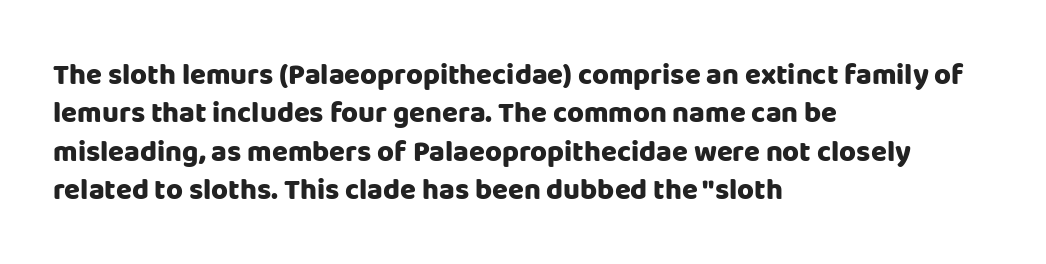
{"serif": "no", "italic": "no", "bold": "yes", "weight": "heavy", "width": "normal", "stroke_contrast": "low", "x_height": "large", "monospaced": "no", "underline": "no", "align": "left", "line_spacing": "normal", "line_spacing_ratio": 1.32, "letter_spacing": "normal", "letter_spacing_em": 0.0, "glyph_px": 29}
